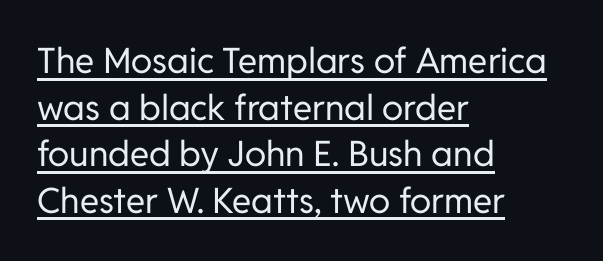
Note: no serifs on the glyphs. Style check: upright. Stems here are at most as thick as an everyday book face. The glyphs are accompanied by a horizontal stroke just below them. Compared with typical body copy, the letter spacing here is the same.
